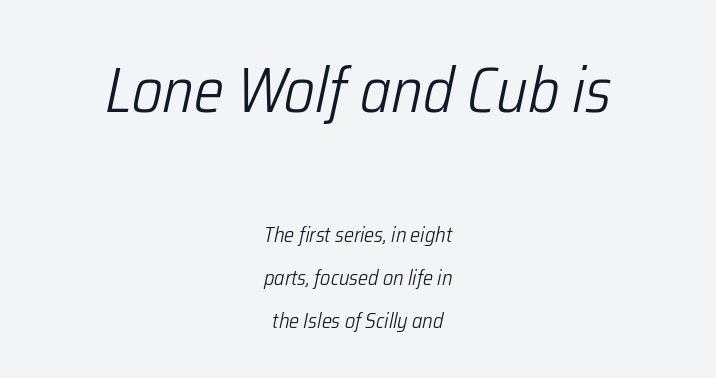
{"italic": "yes", "lean": "right", "slant_degrees": 12, "bold": "no", "weight": "light", "width": "condensed", "stroke_contrast": "low", "x_height": "medium", "monospaced": "no", "underline": "no", "align": "center", "line_spacing": "loose", "line_spacing_ratio": 2.03, "letter_spacing": "normal", "letter_spacing_em": 0.0, "larger_block": "first", "size_ratio": 3.0, "glyph_px": 63}
